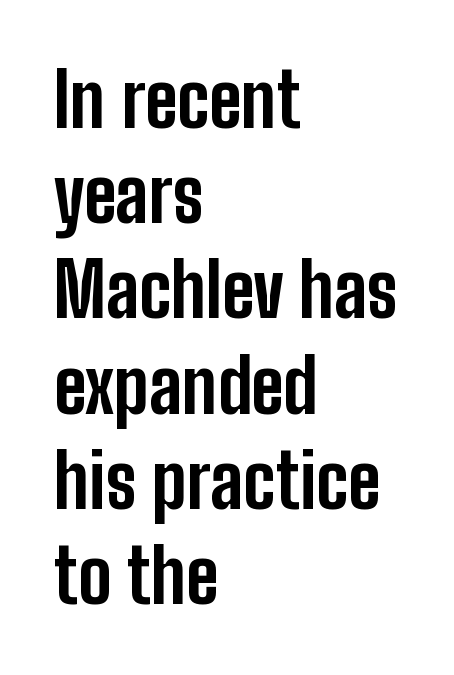
The image shows 75 px bold, condensed sans-serif type, upright; set left-aligned, normal line spacing (1.27x), normal letter spacing, not underlined; low stroke contrast and a medium x-height.
